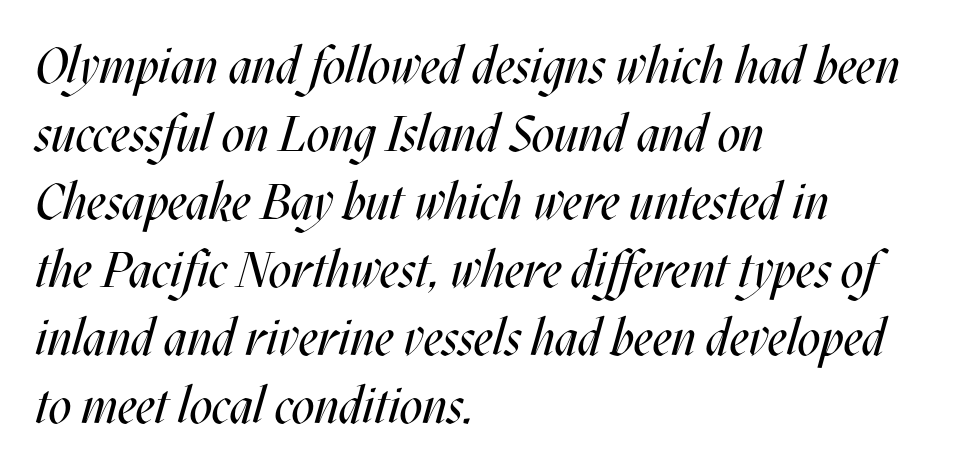
Q: Is the text bold? A: No.
Q: Is the text italic (slanted)? A: Yes, it leans right by about 17 degrees.
Q: Is the text underlined? A: No.
Q: How is the paragraph aligned? A: Left-aligned.
Q: Is the spacing between letters normal or unusually wide? A: Normal.
Q: Is the spacing between lines tight, normal or loose? A: Normal.
Q: Width (condensed, normal, or wide)? A: Condensed.
Q: Stroke contrast? A: Medium.
Q: x-height? A: Large.
Q: Monospaced? A: No.
